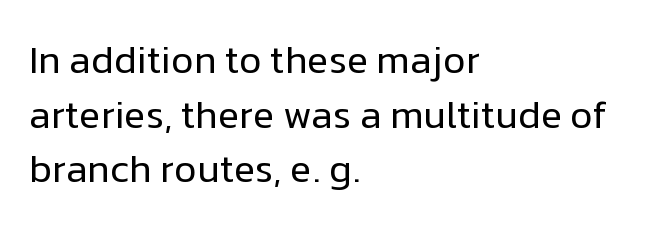
{"serif": "no", "italic": "no", "bold": "no", "weight": "regular", "width": "normal", "stroke_contrast": "low", "x_height": "medium", "monospaced": "no", "underline": "no", "align": "left", "line_spacing": "normal", "line_spacing_ratio": 1.4, "letter_spacing": "normal", "letter_spacing_em": 0.0, "glyph_px": 39}
